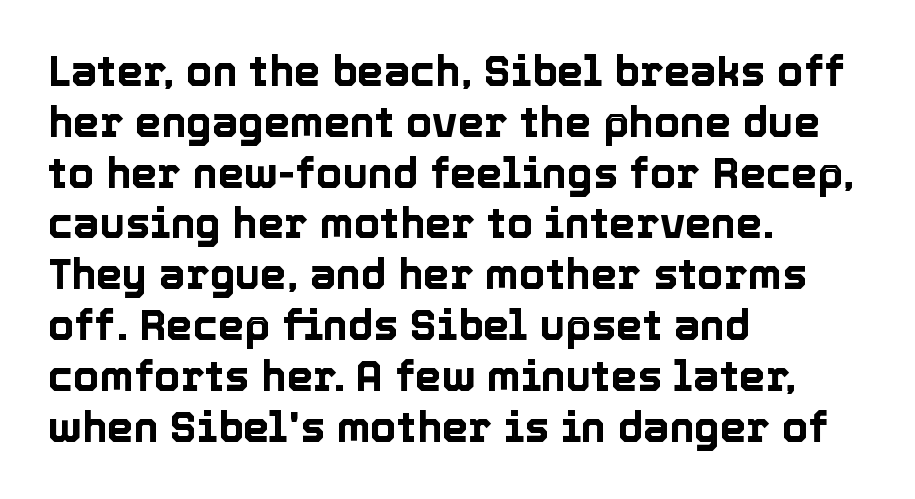
Q: Is the text italic (slanted)? A: No, it is upright.
Q: Is the text underlined? A: No.
Q: How is the paragraph aligned? A: Left-aligned.
Q: Is the spacing between letters normal or unusually wide? A: Normal.
Q: Width (condensed, normal, or wide)? A: Normal.
Q: x-height? A: Medium.
Q: Monospaced? A: No.
